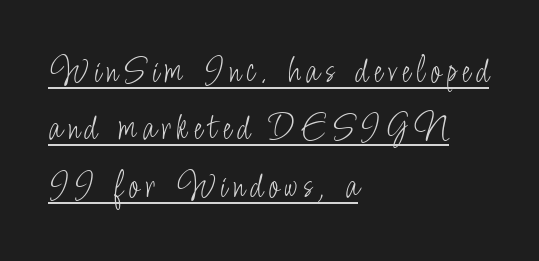
The image shows 39 px light, condensed sans-serif type; set left-aligned, normal line spacing (1.47x), underlined; low stroke contrast and a small x-height.
